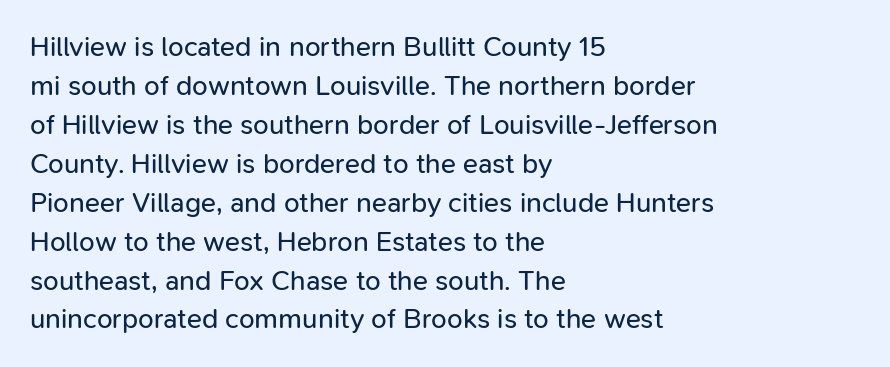
Leftover space on each line is placed entirely after the last word. This rendering leaves character spacing at its baseline value. Quick note: not italic, upright. The specimen omits any rule beneath the text block's lines. The rendering uses a moderate line-height, typical for paragraphs.
